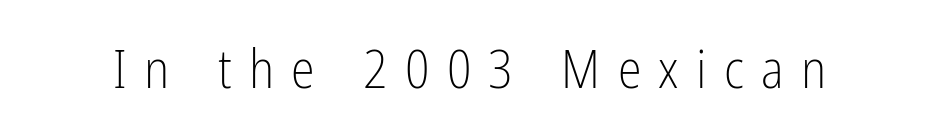
{"serif": "no", "italic": "no", "bold": "no", "weight": "light", "width": "condensed", "stroke_contrast": "low", "x_height": "medium", "monospaced": "no", "underline": "no", "letter_spacing": "wide", "letter_spacing_em": 0.32, "glyph_px": 54}
